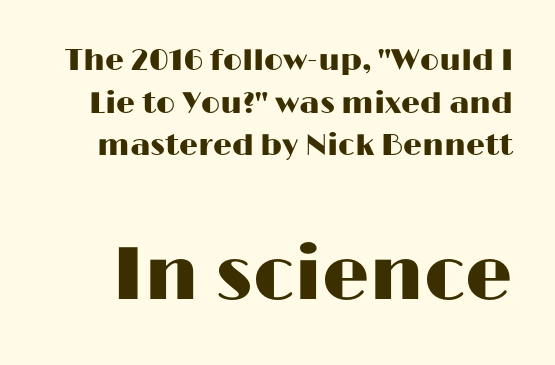
Stroke terminals: plain, sans-serif. The designer gave the closing block more size than the opening block. Posture: vertical. Here the designer chose a conventional face with non-uniform glyph widths.
